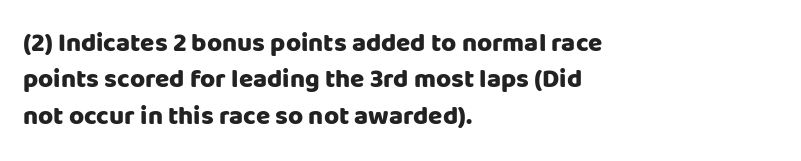
Characters remain perfectly vertical along every line. The passage is arranged the way most books set body copy — flush left. These lines sit exactly where default settings would place them. Nobody touched the tracking dial on this one. Descender tails drop into unmarked territory. Is the type bold? Yes — the strokes are clearly thick and heavy.
